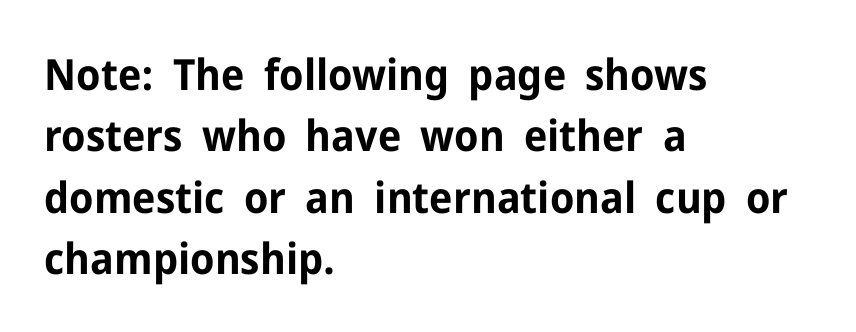
Q: Is the text bold? A: Yes.
Q: Is the text italic (slanted)? A: No, it is upright.
Q: Is the typeface a serif or a sans-serif typeface? A: Sans-serif.
Q: Is the text underlined? A: No.
Q: How is the paragraph aligned? A: Left-aligned.
Q: Is the spacing between letters normal or unusually wide? A: Normal.
Q: Is the spacing between lines tight, normal or loose? A: Normal.
Q: Width (condensed, normal, or wide)? A: Normal.
Q: Stroke contrast? A: Low.
Q: x-height? A: Medium.
Q: Monospaced? A: No.
